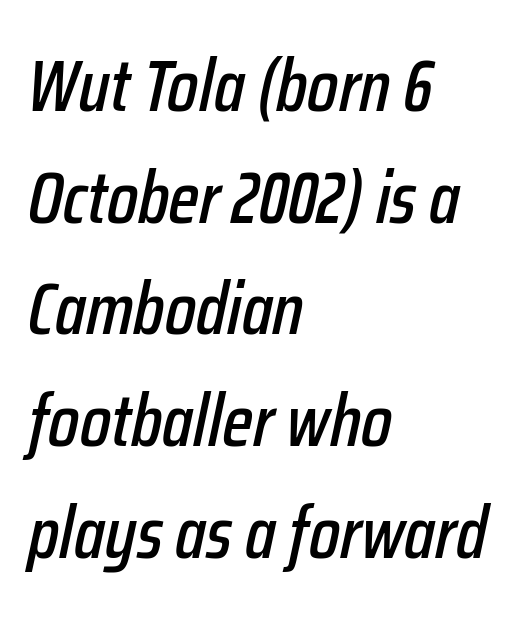
Leading: standard. Does the copy run flush right? No — it runs flush left. Posture: slanted. Here the designer chose a conventional face with non-uniform glyph widths. Honestly, there is no underline to notice here at all. Caption: standard tracking, unaltered.
